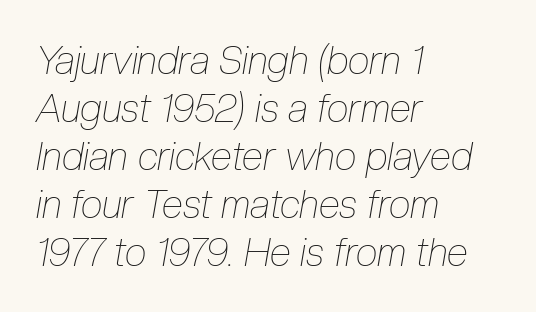
{"italic": "yes", "lean": "right", "slant_degrees": 10, "bold": "no", "weight": "thin", "width": "condensed", "stroke_contrast": "low", "x_height": "medium", "monospaced": "no", "underline": "no", "align": "left", "line_spacing_ratio": 1.23, "letter_spacing": "normal", "letter_spacing_em": 0.0, "glyph_px": 39}
